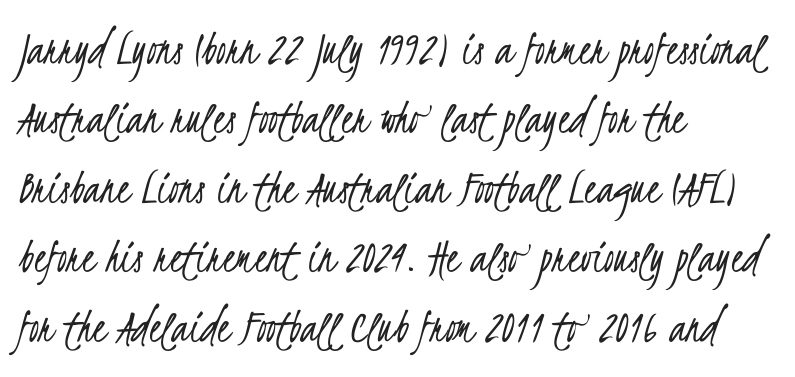
In CSS terms this would be text-align: left. Nothing sits at the stroke ends, so this counts as sans-serif. Character widths vary here, with narrow letters taking less room than wide ones. Heaviness? Minimal to ordinary, like unemphasized prose. Each word holds together tightly as a unit, with standard inter-letter gaps. Vertical spacing — default.
